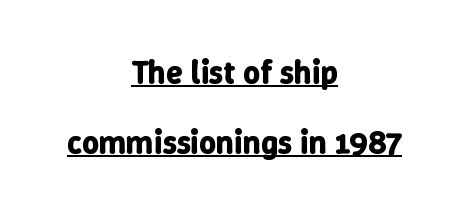
The image shows 33 px bold type, upright; set centered, loose line spacing (2.12x), normal letter spacing, underlined; low stroke contrast and a medium x-height.
